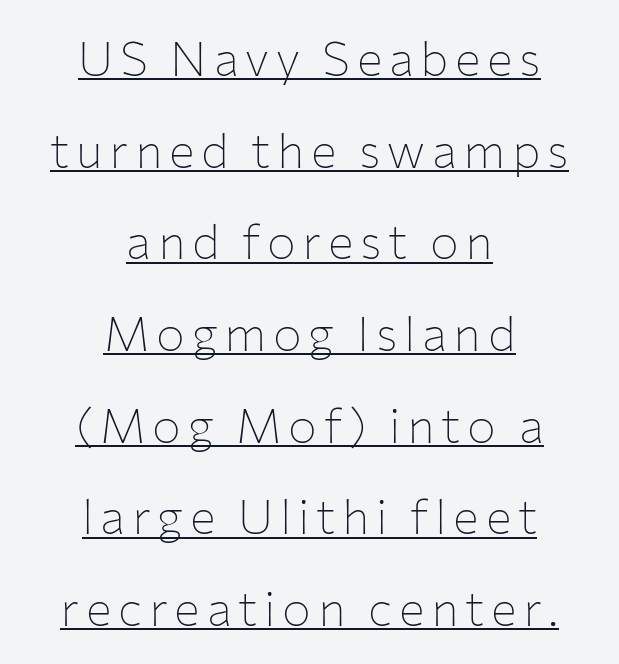
The face used here is a sans, in the tradition of grotesques and geometrics. Spacing verdict: proportional, widths tailored to each character. One glance says open: line gaps are wider than usual. Line starts and ends both wander, symmetrically. A continuous stroke trails under the words, as in a hyperlink.
